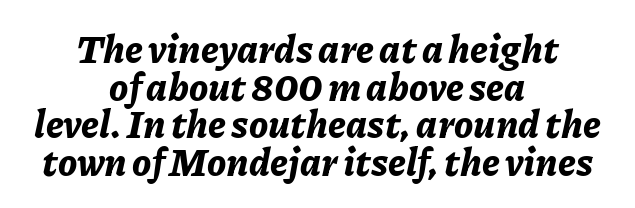
{"italic": "yes", "lean": "right", "slant_degrees": 11, "bold": "yes", "weight": "bold", "width": "normal", "stroke_contrast": "low", "x_height": "medium", "monospaced": "no", "underline": "no", "align": "center", "line_spacing": "tight", "line_spacing_ratio": 0.99, "letter_spacing": "normal", "letter_spacing_em": 0.0, "glyph_px": 38}
